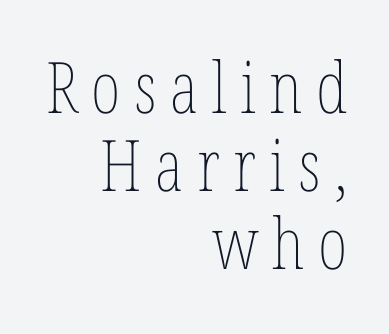
A typesetter would call this proportional, since set widths differ per character. Summary of vertical rhythm: compact, with narrow interline spacing. Quick note: underline off. Is the type heavy? It reads as light-to-regular instead. Reading down the block, your eye finds every line finishing at a fixed right position. Style check: upright.
